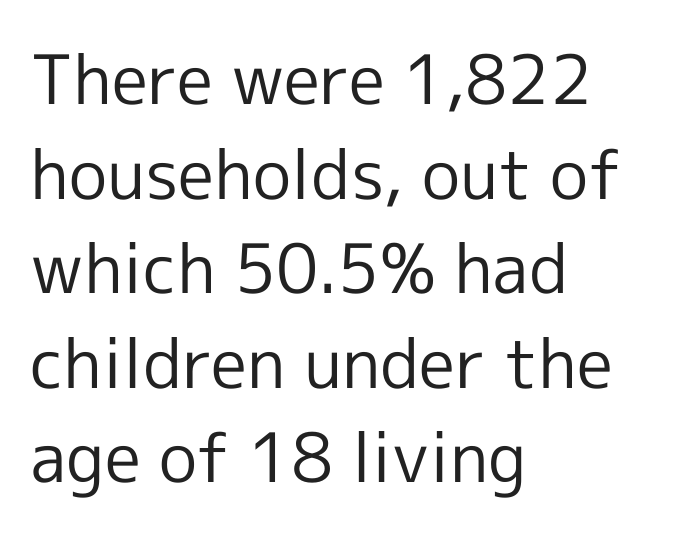
Q: Is the text bold? A: No.
Q: Is the text italic (slanted)? A: No, it is upright.
Q: Is the typeface a serif or a sans-serif typeface? A: Sans-serif.
Q: Is the text underlined? A: No.
Q: How is the paragraph aligned? A: Left-aligned.
Q: Is the spacing between letters normal or unusually wide? A: Normal.
Q: Is the spacing between lines tight, normal or loose? A: Normal.
Q: Width (condensed, normal, or wide)? A: Normal.
Q: x-height? A: Medium.
Q: Monospaced? A: No.
